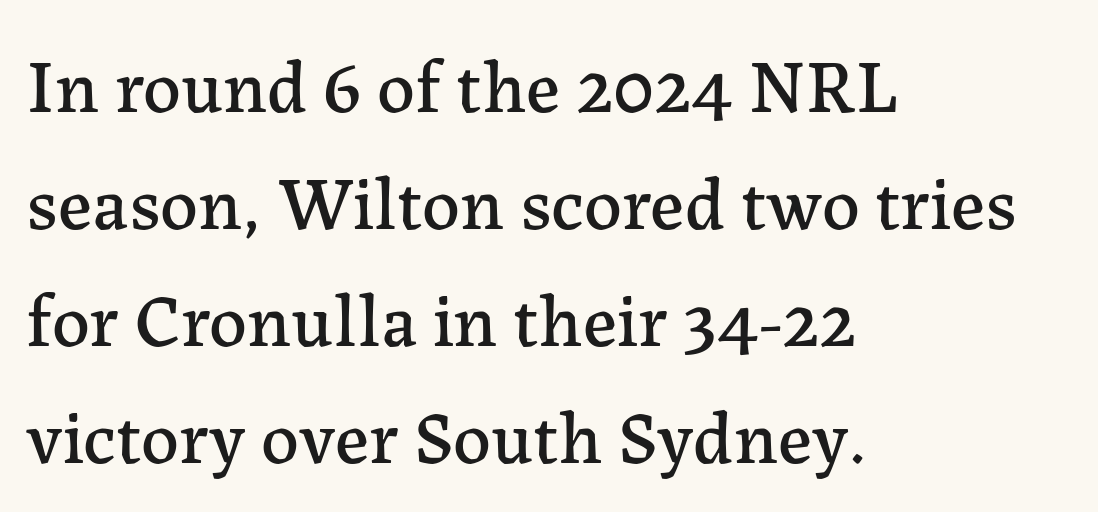
Q: Is the text italic (slanted)? A: No, it is upright.
Q: Is the typeface a serif or a sans-serif typeface? A: Serif.
Q: Is the text underlined? A: No.
Q: How is the paragraph aligned? A: Left-aligned.
Q: Is the spacing between letters normal or unusually wide? A: Normal.
Q: Is the spacing between lines tight, normal or loose? A: Normal.
Q: Width (condensed, normal, or wide)? A: Normal.
Q: Stroke contrast? A: Low.
Q: x-height? A: Medium.
Q: Monospaced? A: No.
